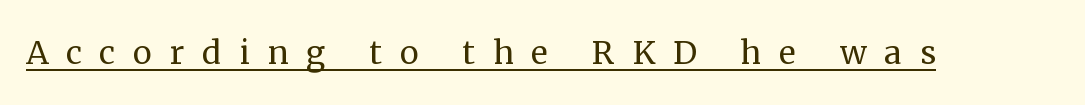
Q: Is the text bold? A: No.
Q: Is the text italic (slanted)? A: No, it is upright.
Q: Is the typeface a serif or a sans-serif typeface? A: Serif.
Q: Is the text underlined? A: Yes.
Q: Is the spacing between letters normal or unusually wide? A: Unusually wide.
Q: Width (condensed, normal, or wide)? A: Normal.
Q: Stroke contrast? A: Medium.
Q: x-height? A: Medium.
Q: Monospaced? A: No.
